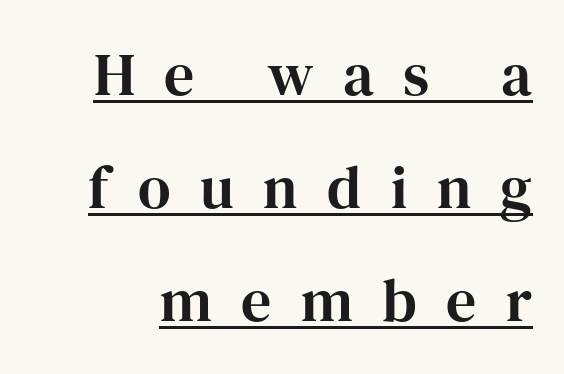
A typesetter would call this heavily tracked-out type. Character widths vary here, with narrow letters taking less room than wide ones. In terms of posture, this sample is upright. The string is rendered with underlining switched on.
